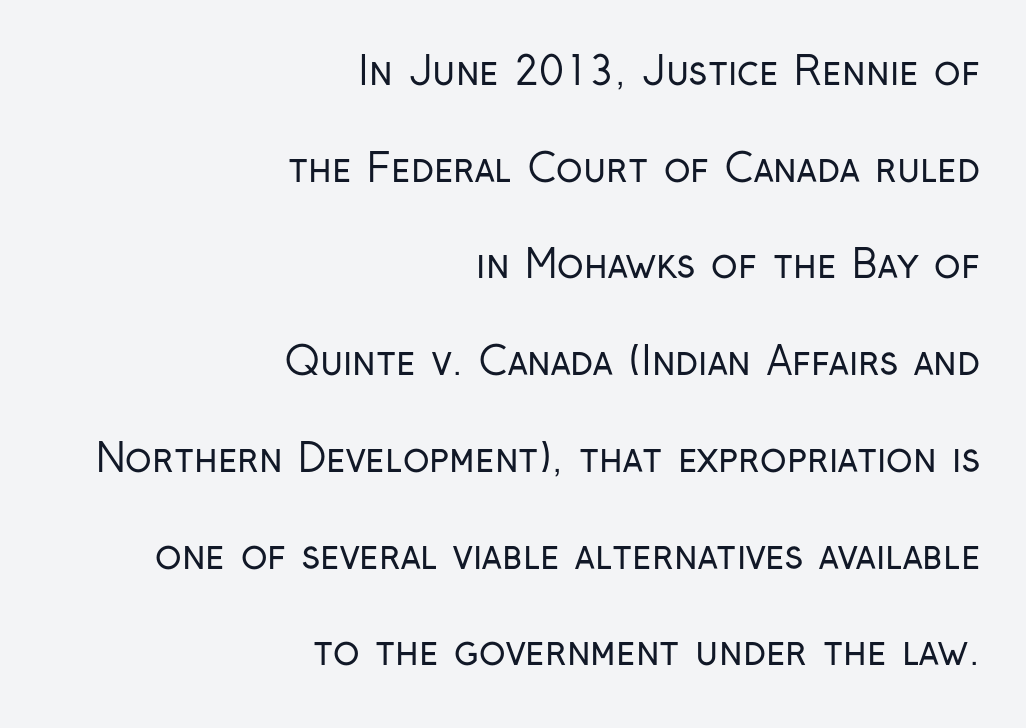
{"serif": "no", "italic": "no", "bold": "no", "weight": "regular", "width": "condensed", "stroke_contrast": "low", "x_height": "medium", "monospaced": "no", "underline": "no", "align": "right", "line_spacing": "loose", "line_spacing_ratio": 2.48, "letter_spacing": "normal", "letter_spacing_em": 0.0, "glyph_px": 39}
